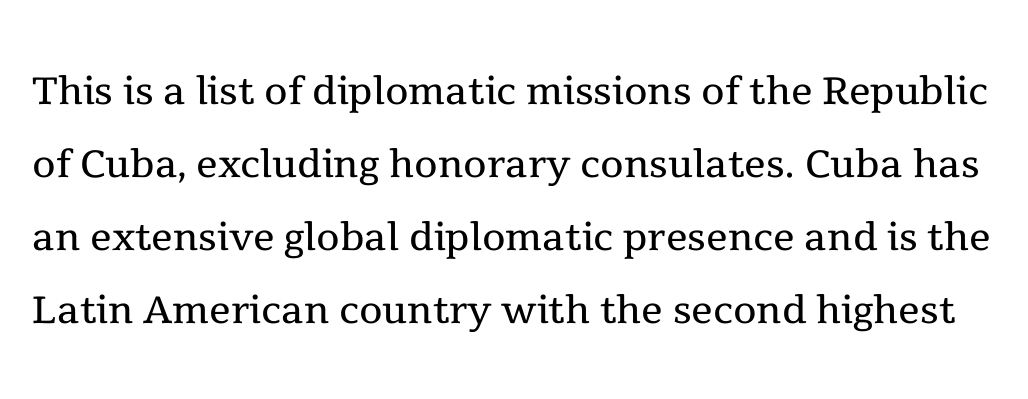
Note the varied advance widths — an 'i' is clearly narrower than an 'm'. The space beneath each line is pristine and unruled. The line texture is even and compact thanks to regular tracking. Normally led — the rows are evenly, conventionally spaced. The font's upright variant was chosen for this text. The face looks like a standard text weight, possibly lighter.
